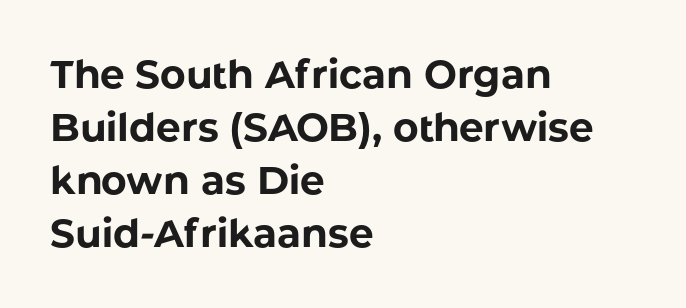
{"serif": "no", "italic": "no", "bold": "yes", "weight": "bold", "width": "normal", "stroke_contrast": "low", "x_height": "medium", "monospaced": "no", "underline": "no", "align": "left", "line_spacing": "normal", "line_spacing_ratio": 1.36, "letter_spacing": "normal", "letter_spacing_em": 0.0, "glyph_px": 39}
